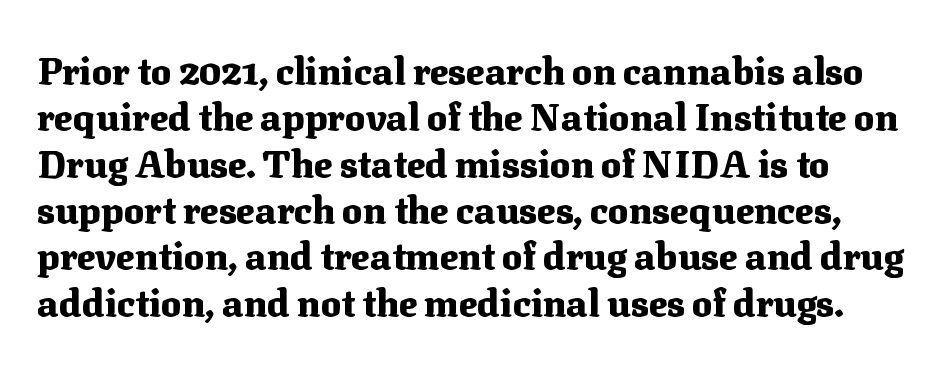
Q: Is the text bold? A: Yes.
Q: Is the text italic (slanted)? A: No, it is upright.
Q: Is the typeface a serif or a sans-serif typeface? A: Serif.
Q: Is the text underlined? A: No.
Q: Is the spacing between letters normal or unusually wide? A: Normal.
Q: Width (condensed, normal, or wide)? A: Normal.
Q: Stroke contrast? A: Medium.
Q: x-height? A: Medium.
Q: Monospaced? A: No.
